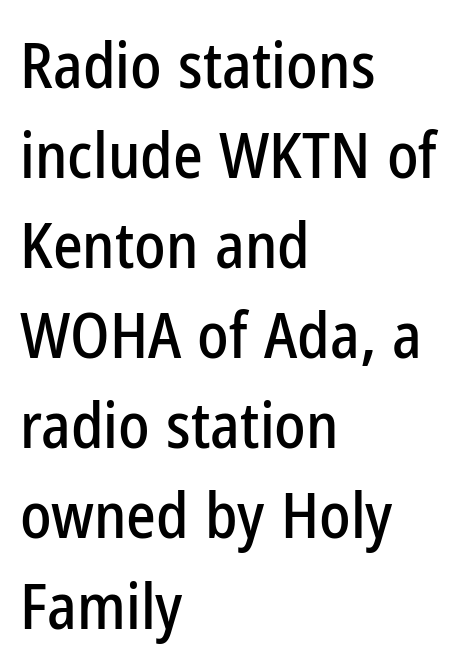
Q: Is the text italic (slanted)? A: No, it is upright.
Q: Is the typeface a serif or a sans-serif typeface? A: Sans-serif.
Q: Is the text underlined? A: No.
Q: How is the paragraph aligned? A: Left-aligned.
Q: Is the spacing between letters normal or unusually wide? A: Normal.
Q: Is the spacing between lines tight, normal or loose? A: Normal.
Q: Width (condensed, normal, or wide)? A: Condensed.
Q: Stroke contrast? A: Low.
Q: x-height? A: Medium.
Q: Monospaced? A: No.
